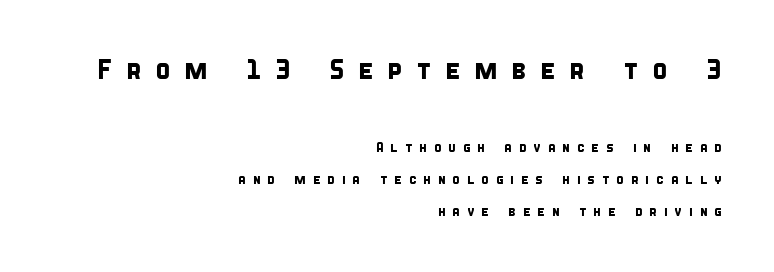
In terms of letterform style, serifs are entirely absent. Caption: multi-line text, flush right, ragged left. The passage shown begins with its larger block and ends with its smaller one. Honestly, there is no underline to notice here at all. Look at the tracking — it's clearly loosened, letters drifting apart.
